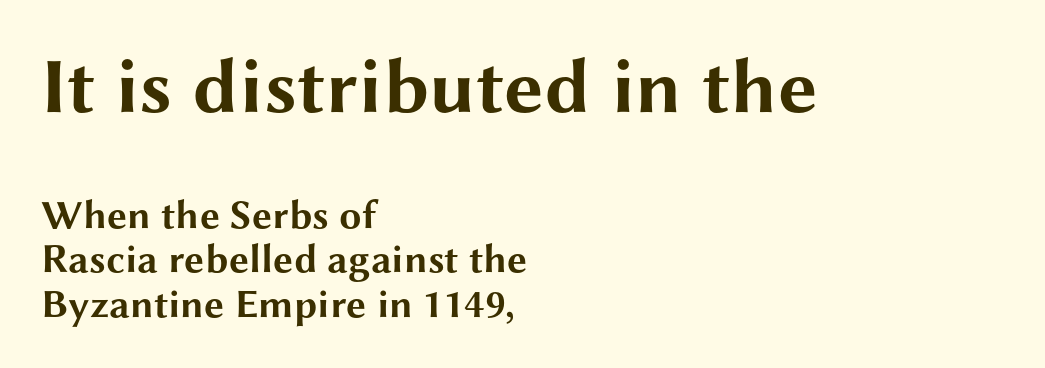
The image shows 79 px bold, wide sans-serif type, upright; set left-aligned, tight line spacing (1.11x), normal letter spacing, not underlined; the first (top) block is 1.98x larger; medium stroke contrast and a medium x-height.
